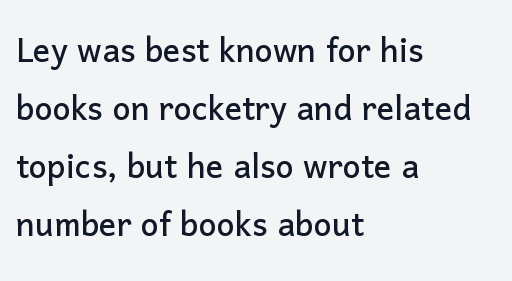
The image shows 43 px sans-serif type, upright; set left-aligned, normal line spacing (1.35x), normal letter spacing, not underlined; low stroke contrast and a medium x-height.
